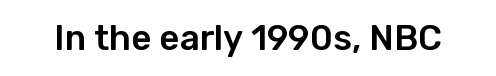
The image shows 35 px sans-serif type, upright; set normal letter spacing, not underlined; low stroke contrast and a medium x-height.
